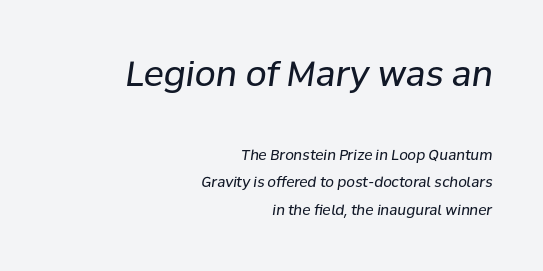
The letters are slanted; this is an italic face. Weight: not bold — regular or lighter. This rendering leaves character spacing at its baseline value. Visually the block forms a straight wall on the right and a jagged coastline on the left. A great deal of white space separates one row of letters from the next.
